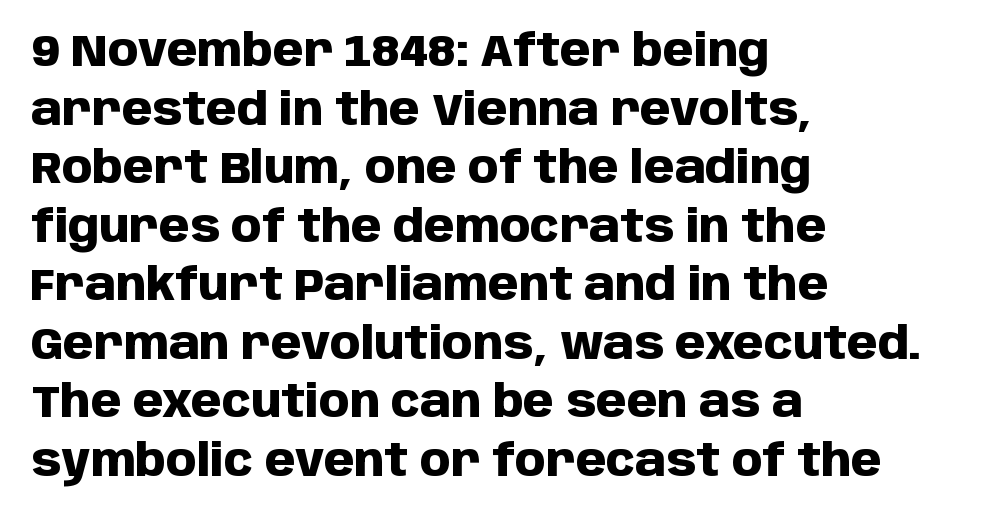
Q: Is the text bold? A: Yes.
Q: Is the text italic (slanted)? A: No, it is upright.
Q: Is the typeface a serif or a sans-serif typeface? A: Sans-serif.
Q: Is the text underlined? A: No.
Q: How is the paragraph aligned? A: Left-aligned.
Q: Is the spacing between letters normal or unusually wide? A: Normal.
Q: Is the spacing between lines tight, normal or loose? A: Normal.
Q: Width (condensed, normal, or wide)? A: Normal.
Q: Stroke contrast? A: Low.
Q: x-height? A: Large.
Q: Monospaced? A: No.
